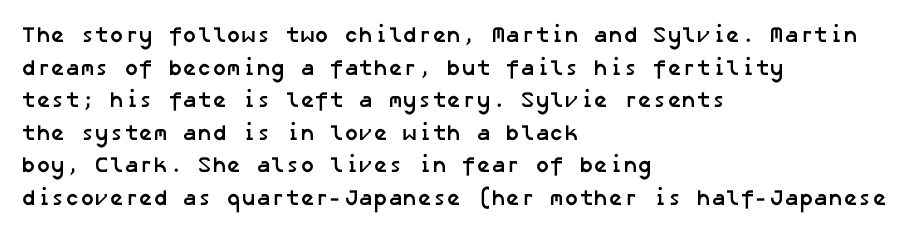
Q: Is the text bold? A: Yes.
Q: Is the text underlined? A: No.
Q: How is the paragraph aligned? A: Left-aligned.
Q: Is the spacing between letters normal or unusually wide? A: Normal.
Q: Is the spacing between lines tight, normal or loose? A: Normal.
